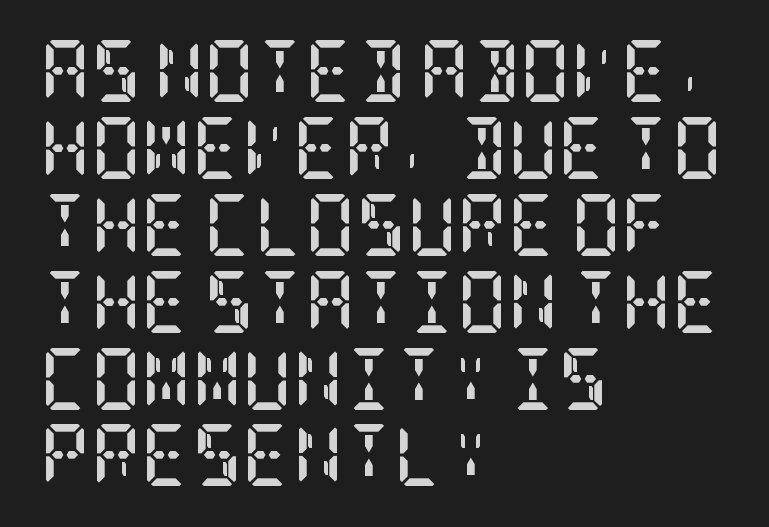
Q: Is the text bold? A: Yes.
Q: Is the text italic (slanted)? A: No, it is upright.
Q: Is the typeface a serif or a sans-serif typeface? A: Serif.
Q: Is the text underlined? A: No.
Q: How is the paragraph aligned? A: Left-aligned.
Q: Is the spacing between letters normal or unusually wide? A: Normal.
Q: Width (condensed, normal, or wide)? A: Condensed.
Q: Stroke contrast? A: Low.
Q: x-height? A: Large.
